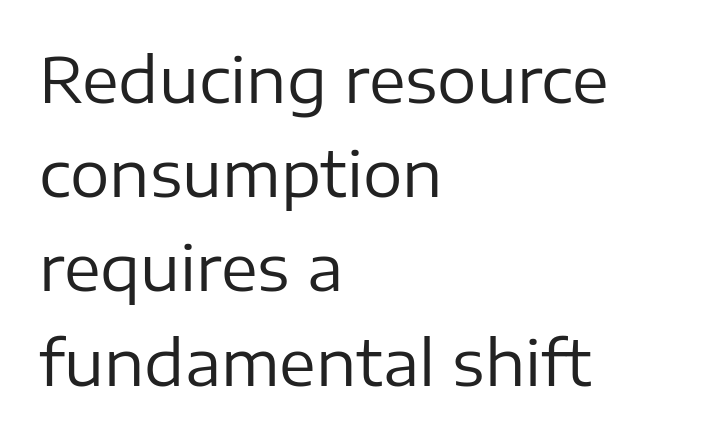
Q: Is the text bold? A: No.
Q: Is the text italic (slanted)? A: No, it is upright.
Q: Is the typeface a serif or a sans-serif typeface? A: Sans-serif.
Q: Is the text underlined? A: No.
Q: How is the paragraph aligned? A: Left-aligned.
Q: Is the spacing between letters normal or unusually wide? A: Normal.
Q: Is the spacing between lines tight, normal or loose? A: Normal.
Q: Width (condensed, normal, or wide)? A: Normal.
Q: Stroke contrast? A: Low.
Q: x-height? A: Medium.
Q: Monospaced? A: No.
